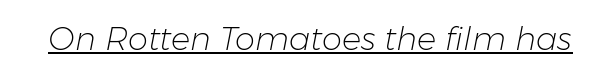
{"italic": "yes", "lean": "right", "slant_degrees": 11, "bold": "no", "weight": "light", "width": "normal", "stroke_contrast": "low", "x_height": "medium", "monospaced": "no", "underline": "yes", "letter_spacing": "normal", "letter_spacing_em": 0.0, "glyph_px": 32}
